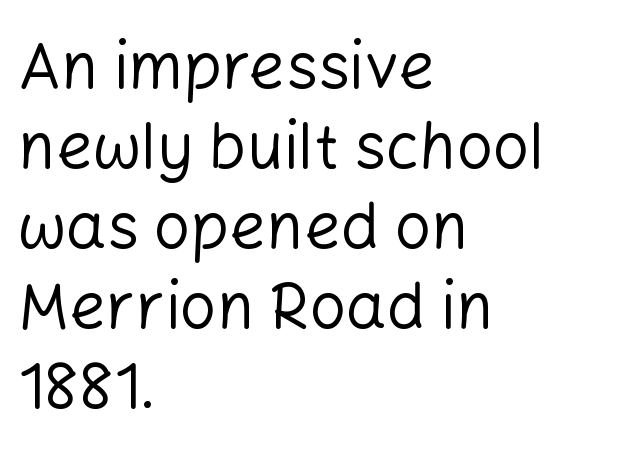
Q: Is the text bold? A: No.
Q: Is the text italic (slanted)? A: No, it is upright.
Q: Is the typeface a serif or a sans-serif typeface? A: Sans-serif.
Q: Is the text underlined? A: No.
Q: How is the paragraph aligned? A: Left-aligned.
Q: Is the spacing between letters normal or unusually wide? A: Normal.
Q: Is the spacing between lines tight, normal or loose? A: Normal.
Q: Width (condensed, normal, or wide)? A: Normal.
Q: Stroke contrast? A: Low.
Q: x-height? A: Medium.
Q: Monospaced? A: No.
